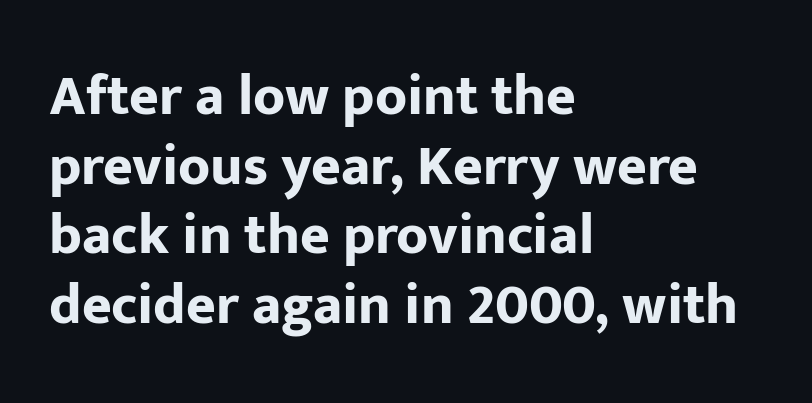
The line texture is even and compact thanks to regular tracking. Note the varied advance widths — an 'i' is clearly narrower than an 'm'. Nope, not italic — everything's standing straight. Words float on clear page, feet unadorned. Typeset ragged right — the left edge is the straight one.
